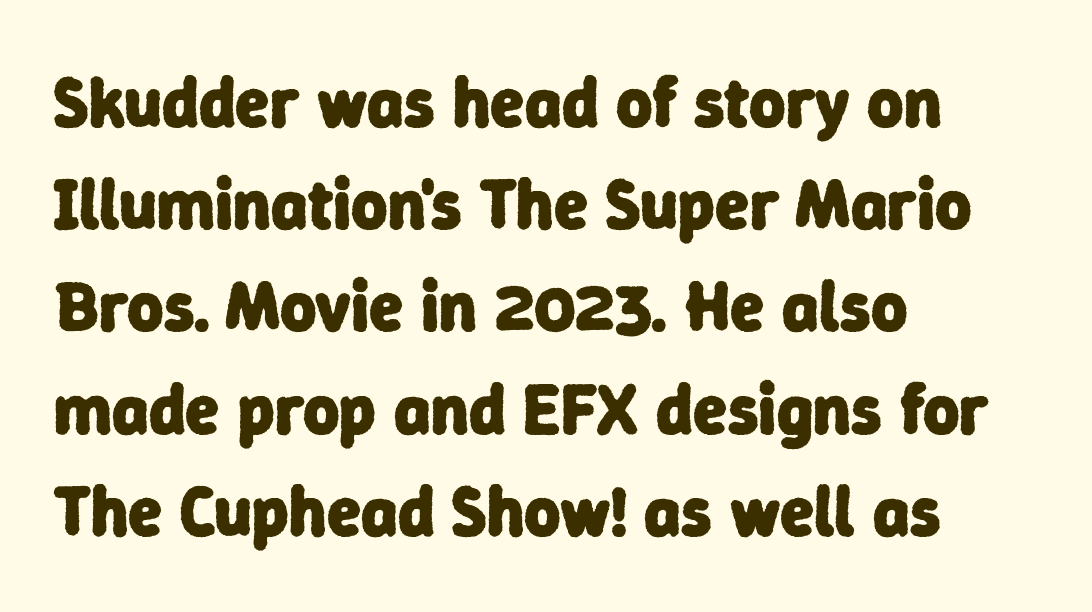
Q: Is the text bold? A: Yes.
Q: Is the typeface a serif or a sans-serif typeface? A: Sans-serif.
Q: Is the text underlined? A: No.
Q: How is the paragraph aligned? A: Left-aligned.
Q: Is the spacing between letters normal or unusually wide? A: Normal.
Q: Is the spacing between lines tight, normal or loose? A: Normal.
Q: Width (condensed, normal, or wide)? A: Normal.
Q: Stroke contrast? A: Low.
Q: x-height? A: Medium.
Q: Monospaced? A: No.
